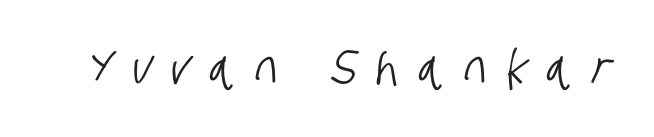
The image shows 48 px condensed sans-serif type; set unusually wide letter spacing (+0.39 em), not underlined; low stroke contrast and a large x-height.
